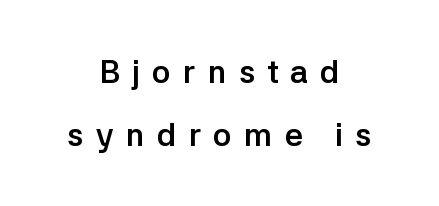
Q: Is the text bold? A: Yes.
Q: Is the text italic (slanted)? A: No, it is upright.
Q: Is the typeface a serif or a sans-serif typeface? A: Sans-serif.
Q: Is the text underlined? A: No.
Q: How is the paragraph aligned? A: Centered.
Q: Is the spacing between letters normal or unusually wide? A: Unusually wide.
Q: Is the spacing between lines tight, normal or loose? A: Loose.
Q: Width (condensed, normal, or wide)? A: Normal.
Q: Stroke contrast? A: Low.
Q: x-height? A: Medium.
Q: Monospaced? A: No.
